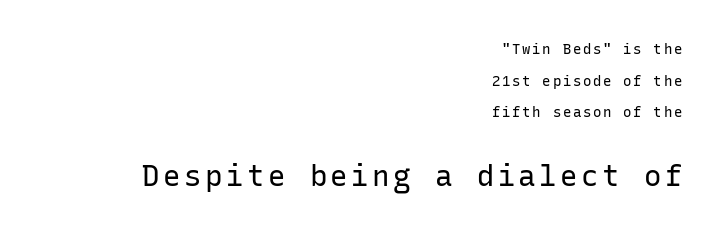
Type style note: lacks serifs. A clean baseline with only descenders dipping below it. The face used here is monospaced, like something from a code editor. A quiet, ordinary-to-light weight characterises the typeface.
